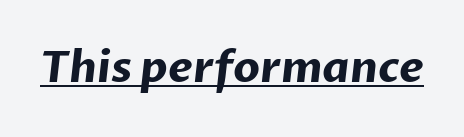
Q: Is the text bold? A: Yes.
Q: Is the typeface a serif or a sans-serif typeface? A: Sans-serif.
Q: Is the text underlined? A: Yes.
Q: Is the spacing between letters normal or unusually wide? A: Normal.
Q: Width (condensed, normal, or wide)? A: Normal.
Q: Stroke contrast? A: Low.
Q: x-height? A: Medium.
Q: Monospaced? A: No.
